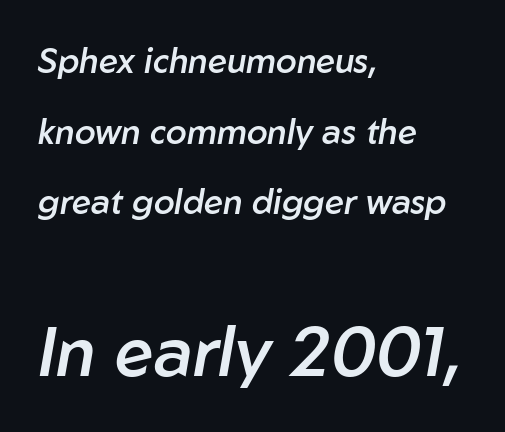
The image shows 69 px semibold type, italic (leaning right); set left-aligned, loose line spacing (2.08x), normal letter spacing, not underlined; the second (bottom) block is 2.03x larger; low stroke contrast and a medium x-height.
